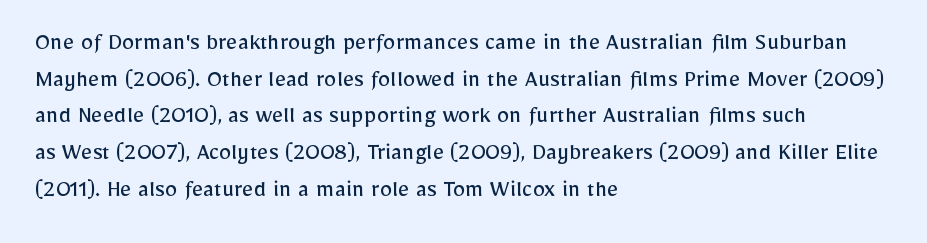
Weight: in the light-to-regular range. In CSS terms this would be text-align: left. The letters stand straight up with perfectly vertical stems. Each new line begins a customary step beneath the previous one. Characters follow at the spacing the type designer built in.
